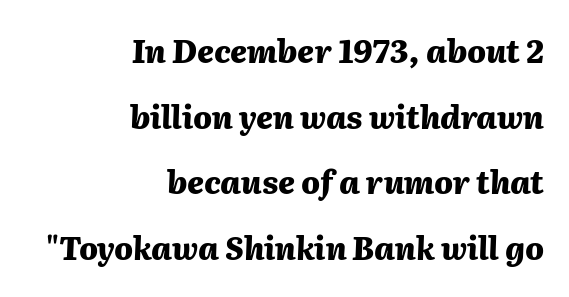
The image shows 31 px heavy type, italic (leaning right); set right-aligned, loose line spacing (2.12x), normal letter spacing, not underlined; medium stroke contrast and a medium x-height.
